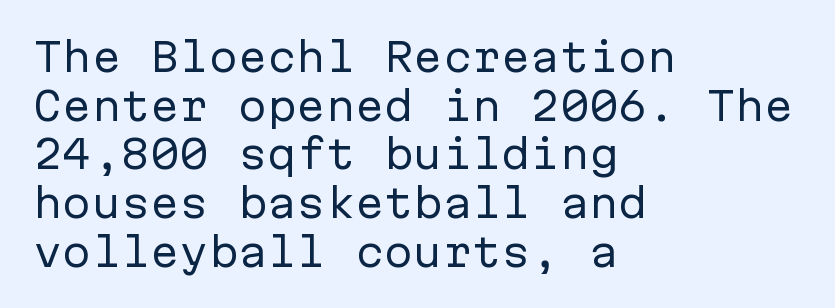
{"serif": "no", "italic": "no", "bold": "no", "weight": "regular", "width": "normal", "stroke_contrast": "low", "x_height": "medium", "monospaced": "yes", "underline": "no", "align": "left", "line_spacing": "normal", "line_spacing_ratio": 1.25, "letter_spacing": "normal", "letter_spacing_em": 0.0, "glyph_px": 39}
